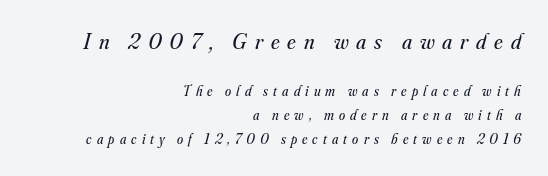
Looking at the ascenders, they clearly lean. Just letters on the line, the space beneath them empty. The font is comparable to plain body text, perhaps lighter. If you squint, the top block still reads clearly — it's the larger of the two.
